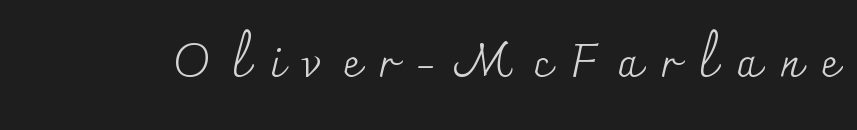
The image shows 47 px regular-weight serif type; set unusually wide letter spacing (+0.42 em), not underlined; medium stroke contrast and a small x-height.
